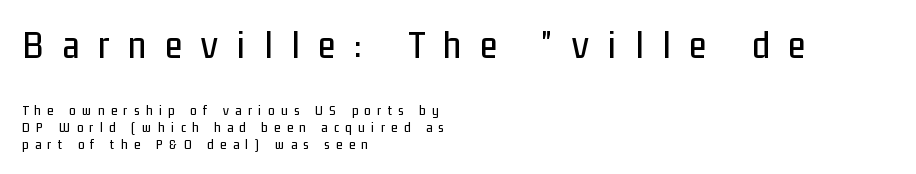
Q: Is the text italic (slanted)? A: No, it is upright.
Q: Is the typeface a serif or a sans-serif typeface? A: Sans-serif.
Q: Is the text underlined? A: No.
Q: How is the paragraph aligned? A: Left-aligned.
Q: Is the spacing between letters normal or unusually wide? A: Unusually wide.
Q: Which block of text is set in a larger size, the first (top) or the second (bottom)? A: The first (top) one.
Q: Width (condensed, normal, or wide)? A: Condensed.
Q: Stroke contrast? A: Low.
Q: x-height? A: Medium.
Q: Monospaced? A: No.
